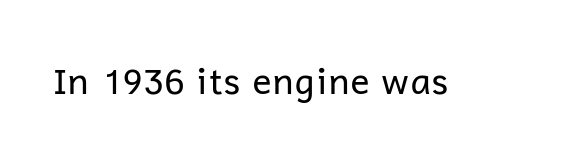
The image shows 36 px regular-weight sans-serif type, upright; set normal letter spacing, not underlined; low stroke contrast and a medium x-height.
